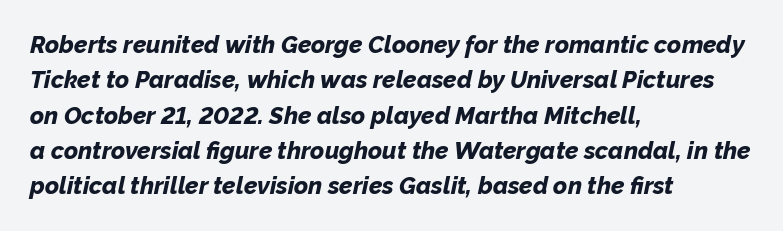
Interline gaps are of average width in this sample. The paragraph shown leans on its left margin. Descenders hang freely into open space. The typesetting leans heavy: a genuine bold.
